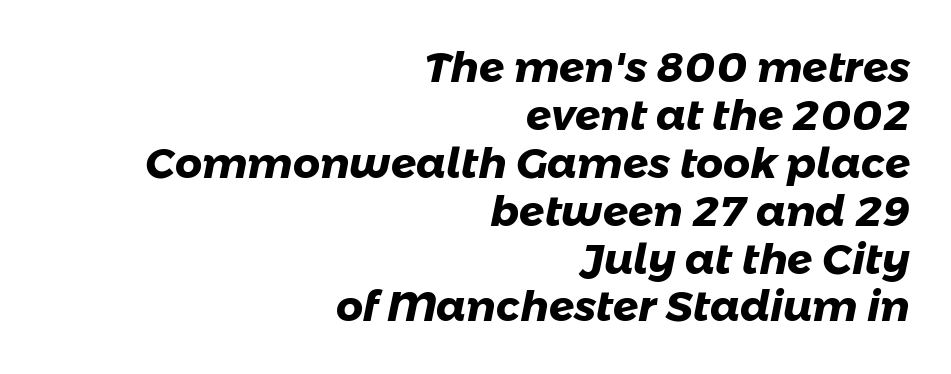
{"serif": "no", "bold": "yes", "weight": "heavy", "width": "normal", "stroke_contrast": "low", "x_height": "medium", "monospaced": "no", "underline": "no", "align": "right", "line_spacing": "tight", "line_spacing_ratio": 1.14, "letter_spacing": "normal", "letter_spacing_em": 0.0, "glyph_px": 42}
